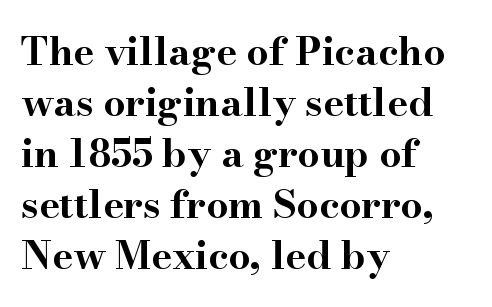
{"serif": "yes", "italic": "no", "bold": "yes", "weight": "bold", "width": "wide", "stroke_contrast": "high", "x_height": "small", "monospaced": "no", "underline": "no", "align": "left", "line_spacing": "normal", "line_spacing_ratio": 1.31, "letter_spacing": "normal", "letter_spacing_em": 0.0, "glyph_px": 39}
